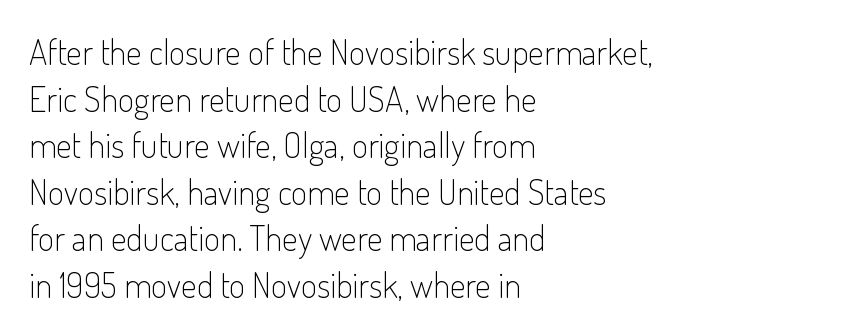
{"serif": "no", "italic": "no", "bold": "no", "weight": "light", "width": "condensed", "stroke_contrast": "low", "x_height": "small", "monospaced": "no", "underline": "no", "align": "left", "line_spacing": "normal", "line_spacing_ratio": 1.33, "letter_spacing": "normal", "letter_spacing_em": 0.0, "glyph_px": 35}
